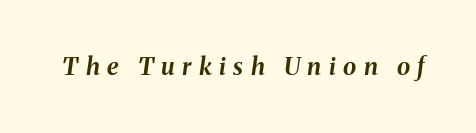
{"italic": "yes", "lean": "right", "slant_degrees": 8, "bold": "yes", "underline": "no", "letter_spacing": "wide", "letter_spacing_em": 0.31, "glyph_px": 24}
